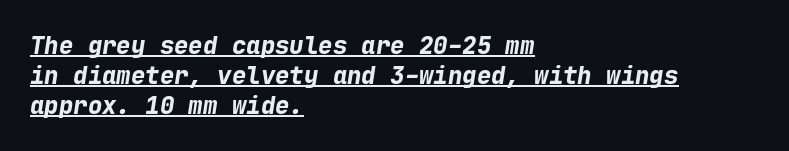
The horizontal fit of the characters is conventional and even. This is oblique type, the kind used for emphasis or titles. The letters are bold, with thick, heavy strokes. Looks like someone drew a line under every word here. This sample is left-justified, so line endings fall wherever the words run out.
